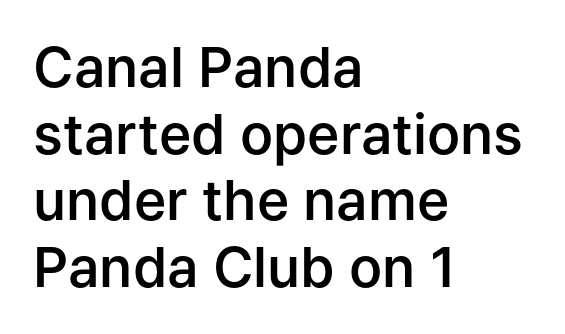
Are there feet on the stems? There aren't — it's a sans. A typesetter would call this proportional, since set widths differ per character. The characters look somewhat weighty, a semibold short of true bold. The glyphs are unaccompanied by any horizontal stroke below them. The ragged edge is on the right, which tells us the setting is flush left.
